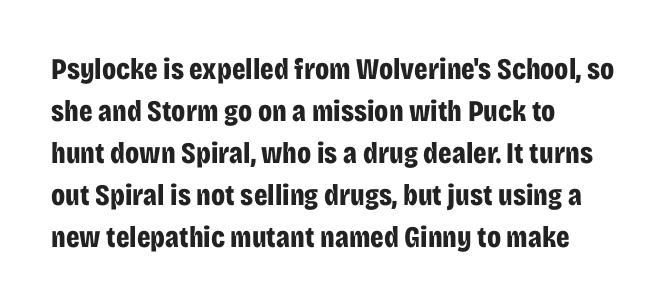
Q: Is the text bold? A: Yes.
Q: Is the text italic (slanted)? A: No, it is upright.
Q: Is the typeface a serif or a sans-serif typeface? A: Sans-serif.
Q: Is the text underlined? A: No.
Q: How is the paragraph aligned? A: Left-aligned.
Q: Is the spacing between letters normal or unusually wide? A: Normal.
Q: Is the spacing between lines tight, normal or loose? A: Normal.
Q: Width (condensed, normal, or wide)? A: Condensed.
Q: Stroke contrast? A: Low.
Q: x-height? A: Large.
Q: Monospaced? A: No.
